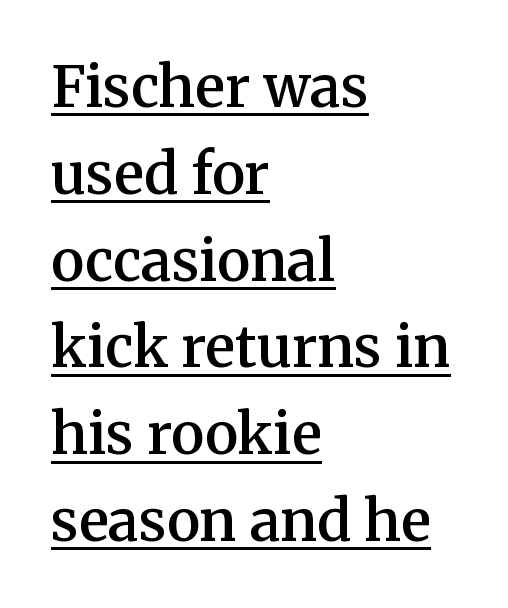
{"serif": "yes", "italic": "no", "bold": "semi", "weight": "semibold", "width": "normal", "stroke_contrast": "medium", "x_height": "medium", "monospaced": "no", "underline": "yes", "align": "left", "line_spacing": "normal", "line_spacing_ratio": 1.55, "letter_spacing": "normal", "letter_spacing_em": 0.0, "glyph_px": 56}
